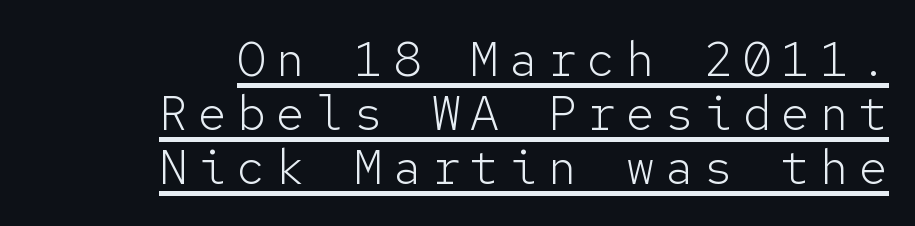
{"serif": "no", "italic": "no", "bold": "no", "weight": "light", "width": "normal", "stroke_contrast": "low", "x_height": "medium", "monospaced": "yes", "underline": "yes", "align": "right", "line_spacing": "tight", "line_spacing_ratio": 1.12, "letter_spacing": "wide", "letter_spacing_em": 0.21, "glyph_px": 48}
